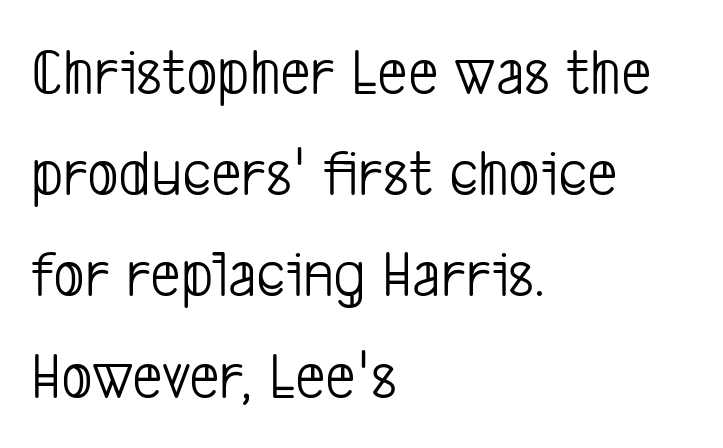
A typesetter would call this leading conventional body-copy spacing. The compositor pushed each line to the left boundary. The letterforms sit shoulder to shoulder at normal distance. Is this a fixed-width face? No — the glyphs have proportional, varying widths.
